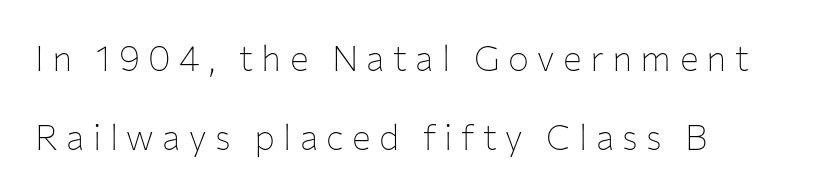
Caption: face not bold, strokes unweighted. The text was rendered using a sans face with plain stroke endings. A clean baseline with only descenders dipping below it. Alignment: flush left. Do the characters align in a grid? No, the font is proportional.
